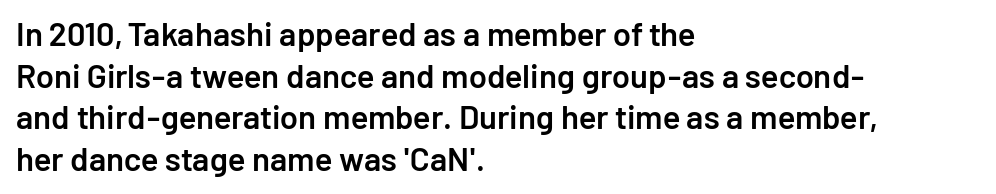
Characters remain perfectly vertical along every line. Inter-character spacing is left at the font's built-in metrics. Regarding leading, the lines here are spaced in the standard way. To sum up the face: it is a sans, with no serifs. Looks like regular typesetting: each glyph gets only the width it needs.
